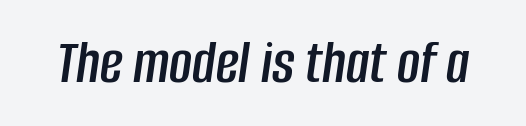
The image shows 63 px condensed type, italic (leaning right); set normal letter spacing, not underlined; low stroke contrast and a large x-height.
